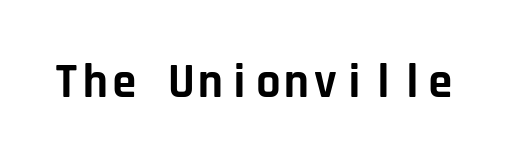
{"serif": "no", "italic": "no", "bold": "yes", "weight": "bold", "width": "normal", "stroke_contrast": "low", "x_height": "large", "monospaced": "yes", "underline": "no", "letter_spacing": "normal", "letter_spacing_em": 0.0, "glyph_px": 48}
